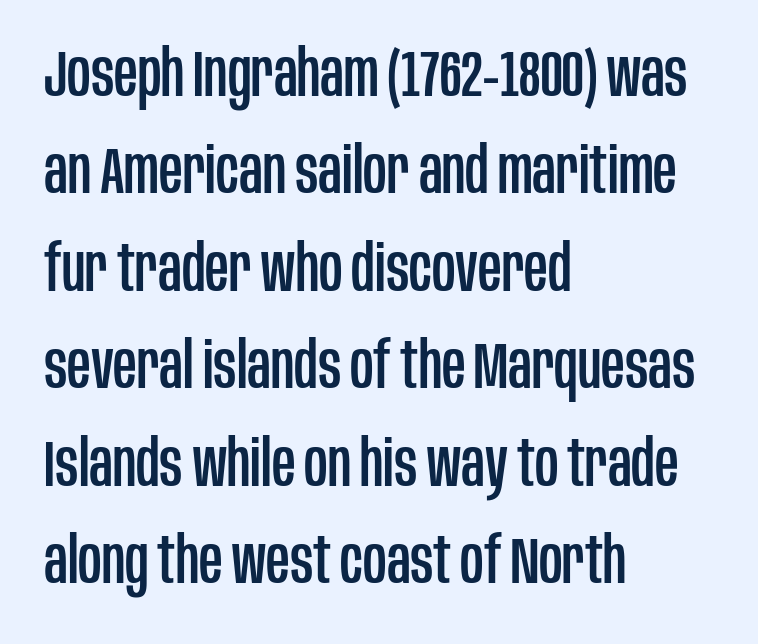
Q: Is the text italic (slanted)? A: No, it is upright.
Q: Is the typeface a serif or a sans-serif typeface? A: Sans-serif.
Q: Is the text underlined? A: No.
Q: How is the paragraph aligned? A: Left-aligned.
Q: Is the spacing between letters normal or unusually wide? A: Normal.
Q: Is the spacing between lines tight, normal or loose? A: Normal.
Q: Width (condensed, normal, or wide)? A: Condensed.
Q: Stroke contrast? A: Low.
Q: x-height? A: Large.
Q: Monospaced? A: No.
